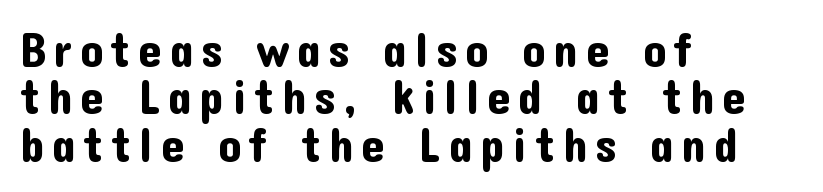
Q: Is the text italic (slanted)? A: No, it is upright.
Q: Is the typeface a serif or a sans-serif typeface? A: Sans-serif.
Q: Is the text underlined? A: No.
Q: How is the paragraph aligned? A: Left-aligned.
Q: Is the spacing between lines tight, normal or loose? A: Tight.
Q: Width (condensed, normal, or wide)? A: Normal.
Q: Stroke contrast? A: Low.
Q: x-height? A: Medium.
Q: Monospaced? A: No.
